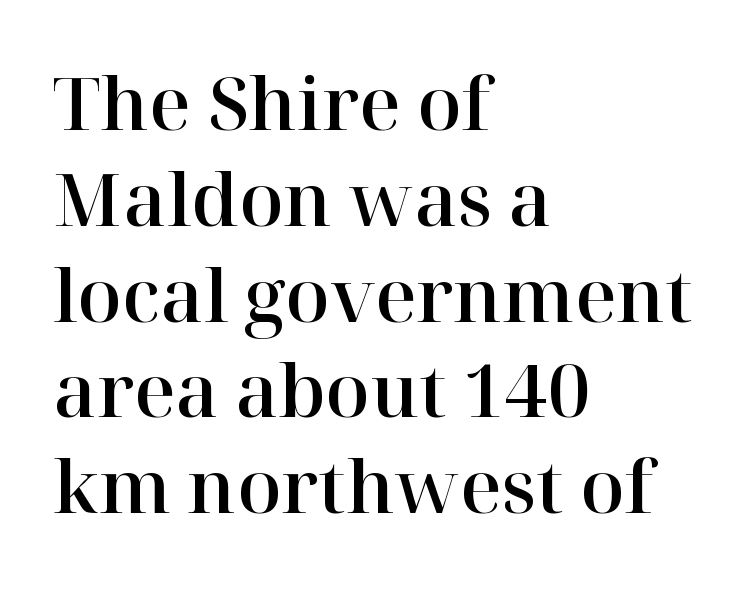
The image shows 72 px serif type, upright; set left-aligned, normal line spacing (1.33x), normal letter spacing, not underlined; high stroke contrast and a medium x-height.
